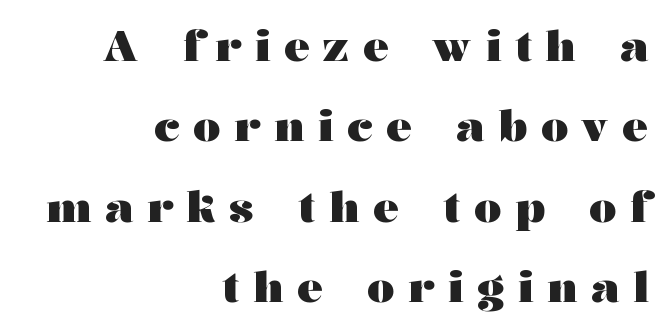
Strokes here are thick enough to call this a true bold. Beneath every word, the page is bare. The text block is weighted toward the right margin, trailing off unevenly leftward. Ordinary non-slanted type is in use. You could only call the tracking loose — the letters float apart.
